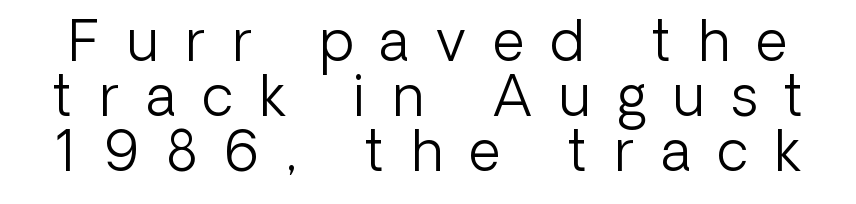
Q: Is the text bold? A: No.
Q: Is the text italic (slanted)? A: No, it is upright.
Q: Is the typeface a serif or a sans-serif typeface? A: Sans-serif.
Q: Is the text underlined? A: No.
Q: Is the spacing between letters normal or unusually wide? A: Unusually wide.
Q: Is the spacing between lines tight, normal or loose? A: Tight.
Q: Width (condensed, normal, or wide)? A: Normal.
Q: Stroke contrast? A: Low.
Q: x-height? A: Medium.
Q: Monospaced? A: No.
